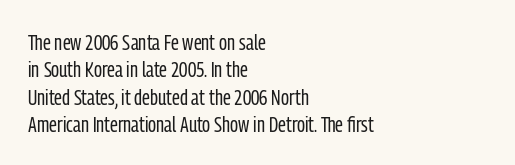
Rendered with straight, roman letterforms. Weight: not bold — regular or lighter. Words appear dense and cohesive because spacing is normal. Horizontal alignment here is leftward, the default for most running prose. A clean baseline with only descenders dipping below it.
